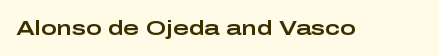
Every character sits straight up, as roman type does. The string is rendered with underlining switched off. Students, note that the glyphs here touch the page at normal intervals.
